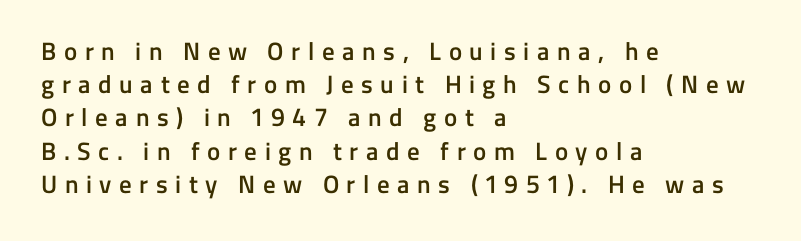
The image shows 25 px text type, upright; set left-aligned, normal line spacing (1.33x), unusually wide letter spacing (+0.3 em), not underlined.
